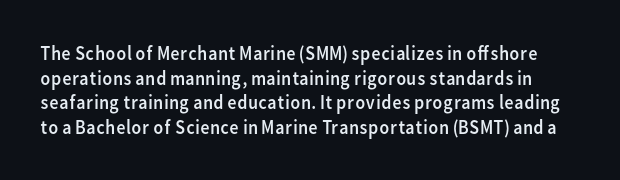
Observe the ordinary spacing: letters are neighbours, not strangers. The words here are not underlined. Posture: upright roman. Bold? No — there's no thickening of the strokes.
